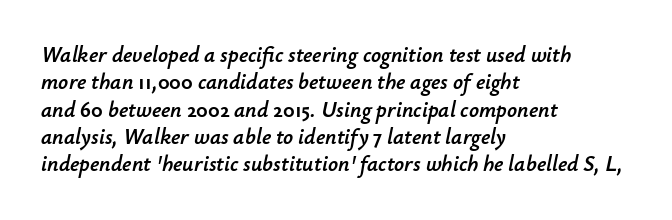
{"italic": "yes", "lean": "right", "slant_degrees": 12, "underline": "no", "align": "left", "line_spacing_ratio": 1.24, "letter_spacing": "normal", "letter_spacing_em": 0.0, "glyph_px": 22}
